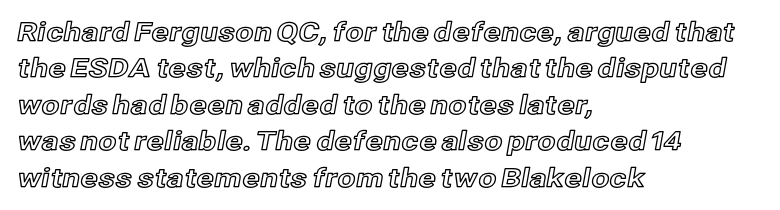
The image shows 26 px text type; set left-aligned, normal line spacing (1.4x), normal letter spacing, not underlined.
